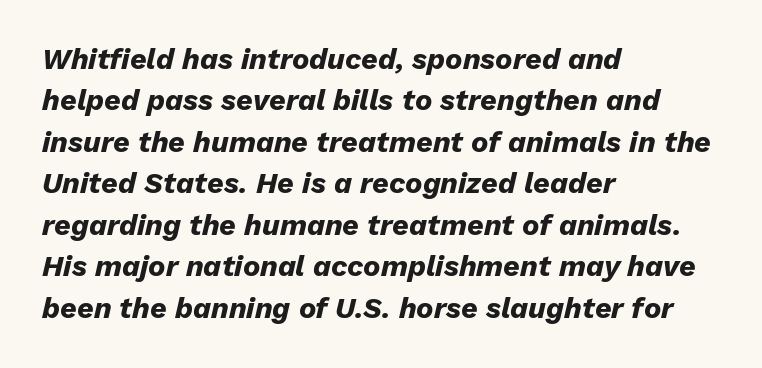
The image shows 29 px heavy type, italic (leaning right); set left-aligned, normal line spacing (1.43x), normal letter spacing, not underlined; low stroke contrast and a medium x-height.
